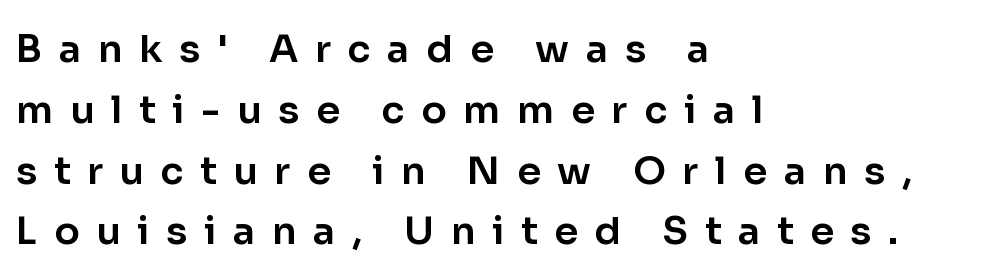
The image shows 38 px sans-serif type, upright; set left-aligned, normal line spacing (1.6x), unusually wide letter spacing (+0.44 em), not underlined; low stroke contrast and a medium x-height.
